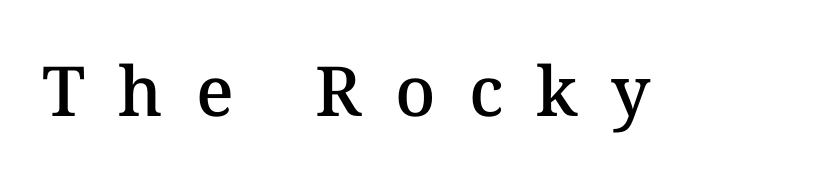
The image shows 69 px semibold type, upright; set unusually wide letter spacing (+0.48 em), not underlined; medium stroke contrast and a medium x-height.
